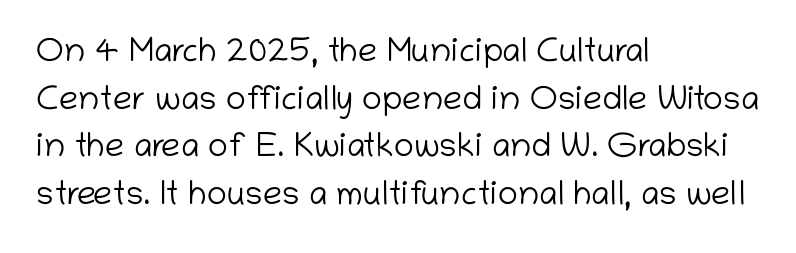
Q: Is the text bold? A: No.
Q: Is the text italic (slanted)? A: No, it is upright.
Q: Is the typeface a serif or a sans-serif typeface? A: Sans-serif.
Q: Is the text underlined? A: No.
Q: How is the paragraph aligned? A: Left-aligned.
Q: Is the spacing between letters normal or unusually wide? A: Normal.
Q: Is the spacing between lines tight, normal or loose? A: Normal.
Q: Width (condensed, normal, or wide)? A: Normal.
Q: Stroke contrast? A: Low.
Q: x-height? A: Medium.
Q: Monospaced? A: No.
